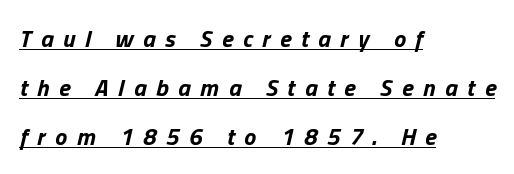
Rendered with sloped, italic letterforms. Underlining? Definitely there. Line beginnings align vertically; line endings do not. Typesetter's note: full bold, strokes at maximum text heaviness. In terms of letterspacing, this is a distinctly airy, spread setting. This block would shrink considerably if given ordinary leading; it's expanded now.
